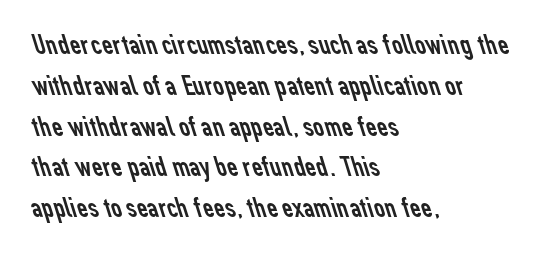
The image shows 30 px regular-weight sans-serif type; set left-aligned, normal line spacing (1.36x), normal letter spacing, not underlined; low stroke contrast and a medium x-height.
